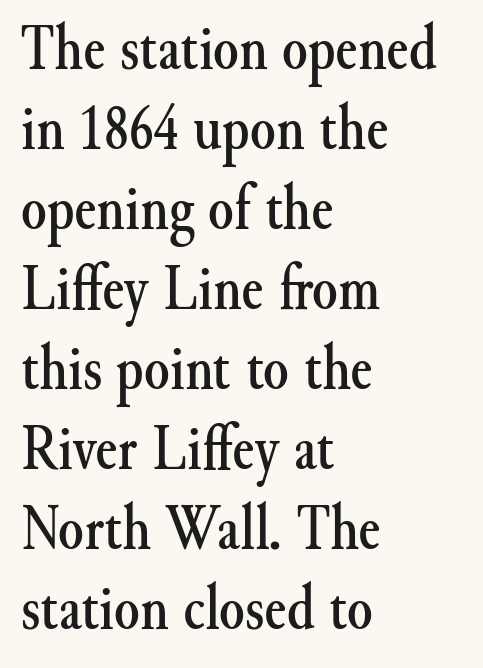
The gap between lines stays unmarked. Unlike italic type, these characters show no tilt at all. No extra tracking has been applied to these lines. Alignment: flush left. The passage shown is typed in a proportional face where columns would drift.
